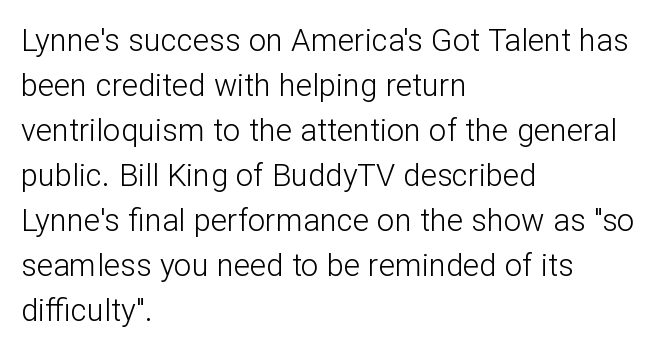
The image shows 31 px light sans-serif type, upright; set left-aligned, normal line spacing (1.45x), normal letter spacing, not underlined; low stroke contrast and a medium x-height.
